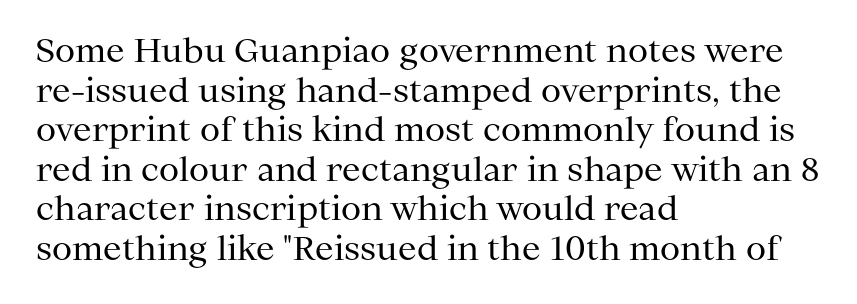
Teacher's note: observe the even left margin — that is flush-left alignment. Every character sits straight up, as roman type does. The designer went with a serif here, giving each stem small feet. Each row of text sits above clean, open space. Compared with typical body copy, the letter spacing here is the same. The strokes carry an ordinary text weight at most.
